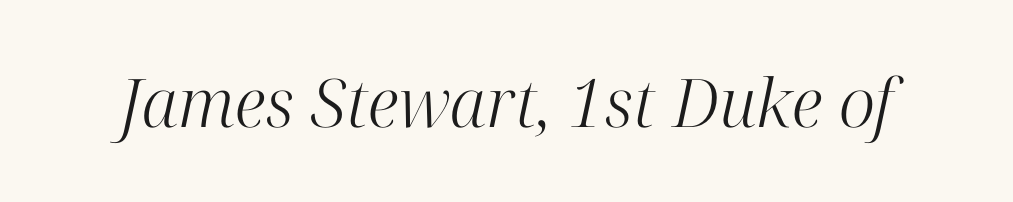
{"serif": "yes", "italic": "yes", "lean": "right", "slant_degrees": 12, "bold": "no", "weight": "light", "width": "normal", "stroke_contrast": "high", "x_height": "medium", "monospaced": "no", "underline": "no", "letter_spacing": "normal", "letter_spacing_em": 0.0, "glyph_px": 67}
